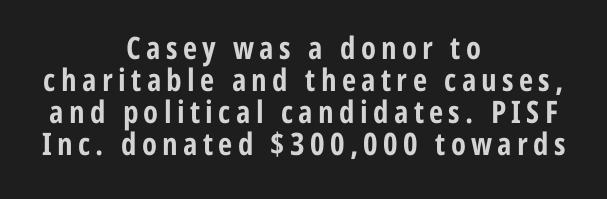
{"serif": "no", "italic": "no", "bold": "yes", "weight": "bold", "width": "condensed", "stroke_contrast": "low", "x_height": "medium", "monospaced": "no", "underline": "no", "align": "center", "line_spacing": "tight", "line_spacing_ratio": 1.03, "glyph_px": 31}
